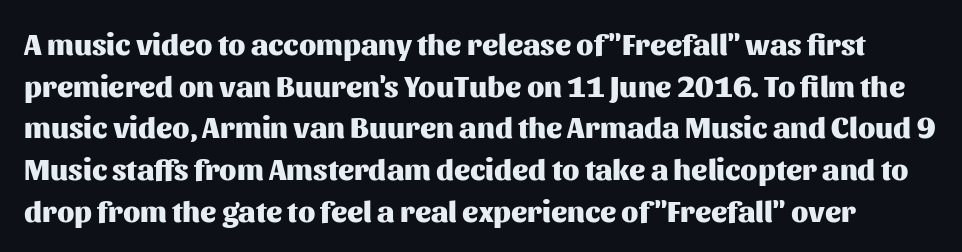
Q: Is the text bold? A: Yes.
Q: Is the text italic (slanted)? A: No, it is upright.
Q: Is the typeface a serif or a sans-serif typeface? A: Sans-serif.
Q: Is the text underlined? A: No.
Q: Is the spacing between letters normal or unusually wide? A: Normal.
Q: Is the spacing between lines tight, normal or loose? A: Normal.
Q: Width (condensed, normal, or wide)? A: Normal.
Q: Stroke contrast? A: Medium.
Q: x-height? A: Medium.
Q: Monospaced? A: No.
